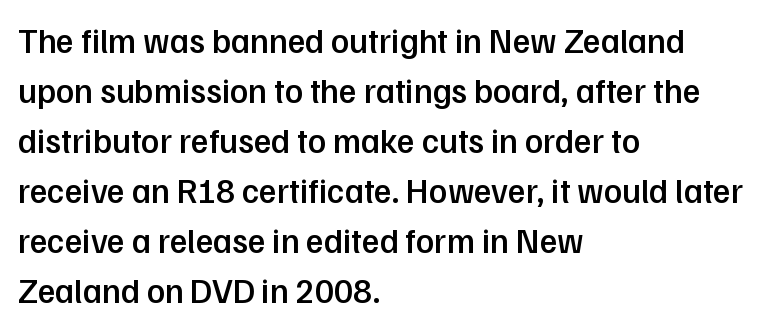
Q: Is the text bold? A: Semi-bold.
Q: Is the text italic (slanted)? A: No, it is upright.
Q: Is the typeface a serif or a sans-serif typeface? A: Sans-serif.
Q: Is the text underlined? A: No.
Q: How is the paragraph aligned? A: Left-aligned.
Q: Is the spacing between letters normal or unusually wide? A: Normal.
Q: Is the spacing between lines tight, normal or loose? A: Normal.
Q: Width (condensed, normal, or wide)? A: Normal.
Q: Stroke contrast? A: Low.
Q: x-height? A: Medium.
Q: Monospaced? A: No.
